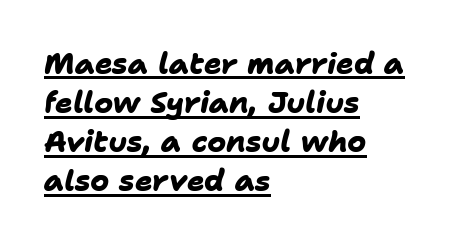
{"serif": "no", "bold": "yes", "weight": "heavy", "width": "normal", "stroke_contrast": "low", "x_height": "medium", "monospaced": "no", "underline": "yes", "align": "left", "line_spacing": "normal", "line_spacing_ratio": 1.35, "letter_spacing": "normal", "letter_spacing_em": 0.0, "glyph_px": 29}
